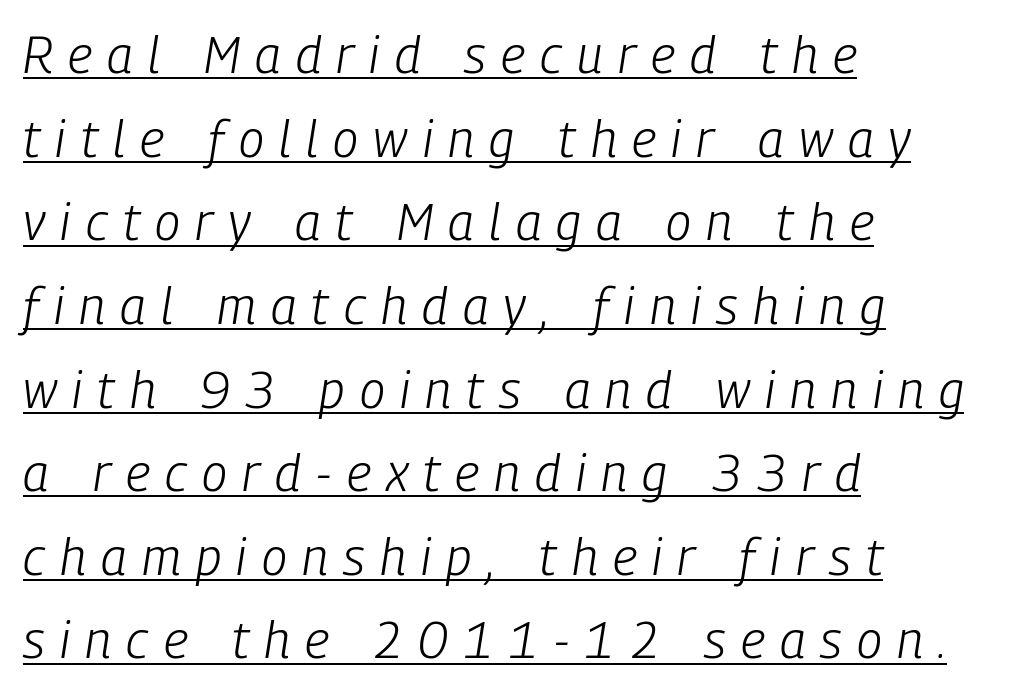
The image shows 51 px light, condensed type, italic (leaning right); set left-aligned, normal line spacing (1.64x), unusually wide letter spacing (+0.3 em), underlined; low stroke contrast and a medium x-height.
